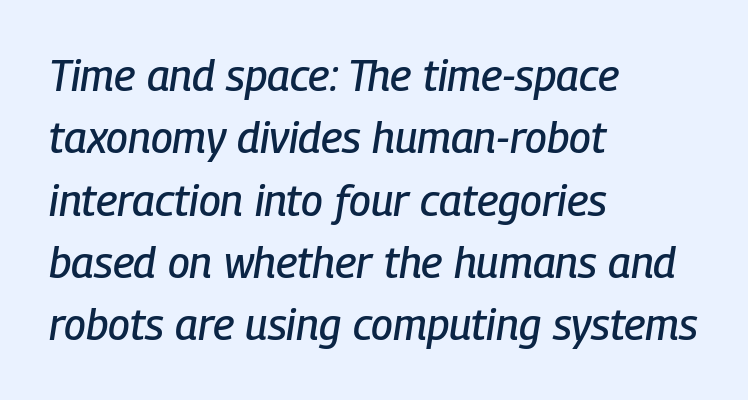
{"italic": "yes", "lean": "right", "slant_degrees": 9, "width": "condensed", "stroke_contrast": "low", "x_height": "medium", "monospaced": "no", "underline": "no", "align": "left", "line_spacing": "normal", "line_spacing_ratio": 1.45, "letter_spacing": "normal", "letter_spacing_em": 0.0, "glyph_px": 43}
